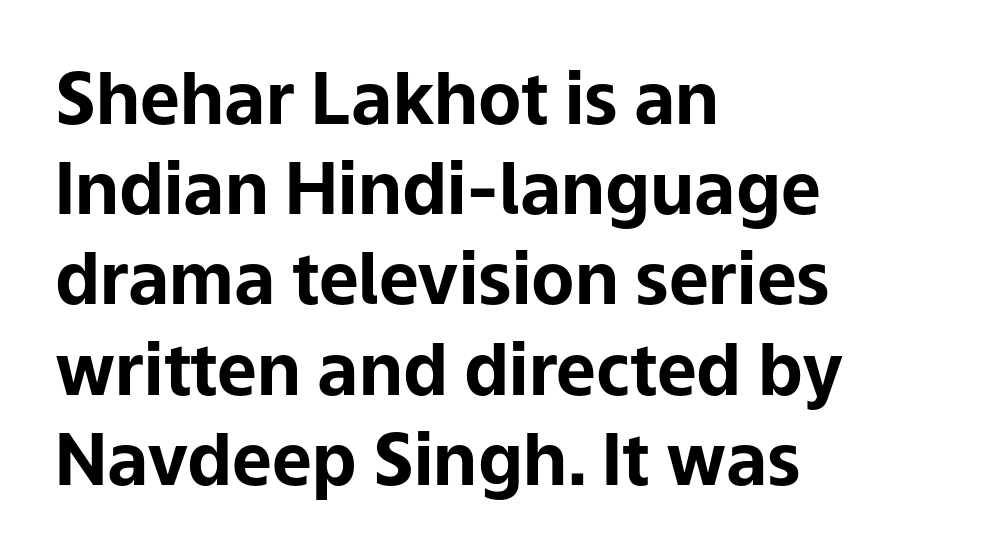
Nobody touched the tracking dial on this one. The axis of the letterforms is exactly vertical. Line starts are locked; line ends wander. Typographic density is high because the face is bold. The designer left line spacing at the default.
